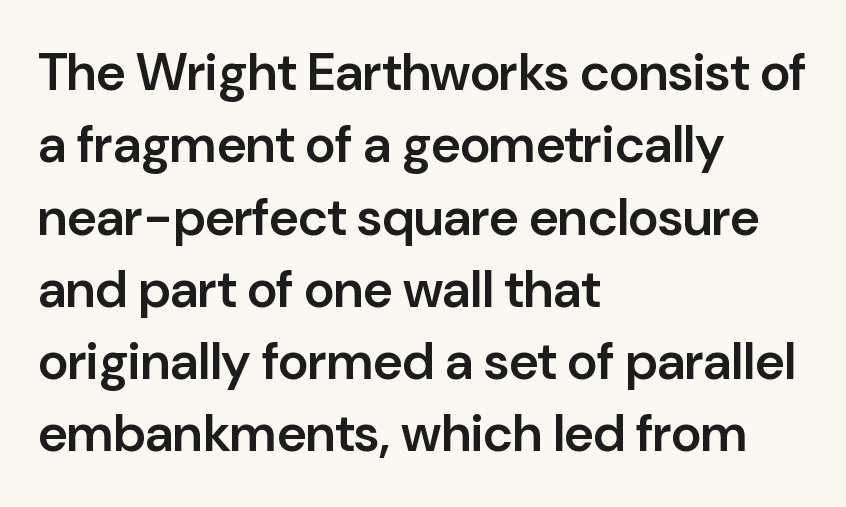
Q: Is the text bold? A: Semi-bold.
Q: Is the text italic (slanted)? A: No, it is upright.
Q: Is the typeface a serif or a sans-serif typeface? A: Sans-serif.
Q: Is the text underlined? A: No.
Q: How is the paragraph aligned? A: Left-aligned.
Q: Is the spacing between letters normal or unusually wide? A: Normal.
Q: Is the spacing between lines tight, normal or loose? A: Normal.
Q: Width (condensed, normal, or wide)? A: Normal.
Q: Stroke contrast? A: Low.
Q: x-height? A: Medium.
Q: Monospaced? A: No.
